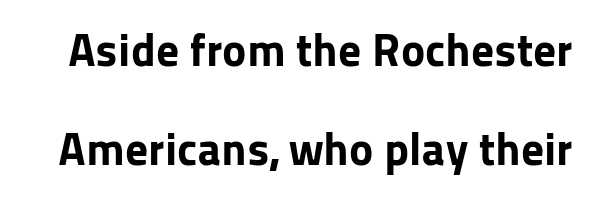
Q: Is the text bold? A: Yes.
Q: Is the text italic (slanted)? A: No, it is upright.
Q: Is the typeface a serif or a sans-serif typeface? A: Sans-serif.
Q: Is the text underlined? A: No.
Q: Is the spacing between letters normal or unusually wide? A: Normal.
Q: Is the spacing between lines tight, normal or loose? A: Loose.
Q: Width (condensed, normal, or wide)? A: Normal.
Q: Stroke contrast? A: Low.
Q: x-height? A: Medium.
Q: Monospaced? A: No.
